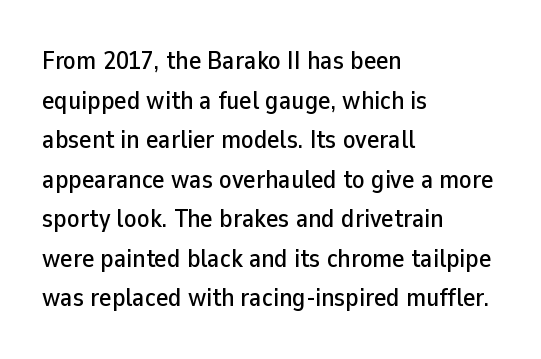
The image shows 26 px text type, upright; set left-aligned, normal line spacing (1.52x), normal letter spacing, not underlined.
